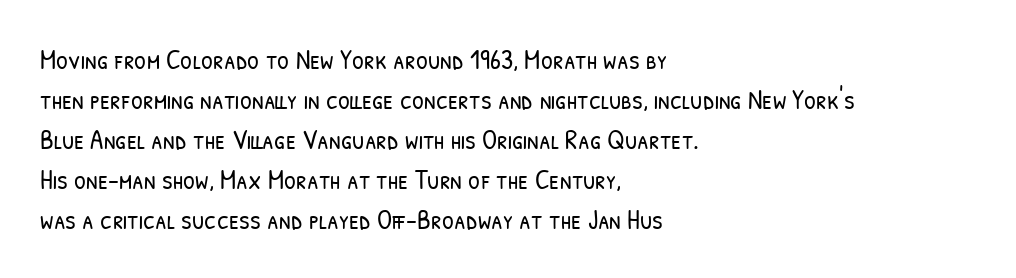
The image shows 27 px text type; set left-aligned, normal line spacing (1.48x), normal letter spacing, not underlined.
